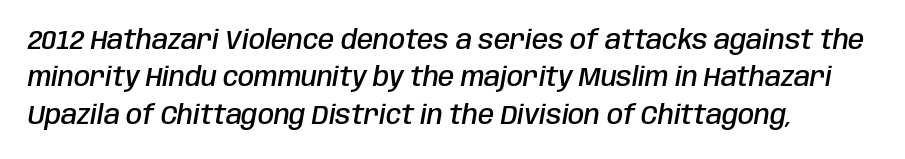
The glyphs are unaccompanied by any horizontal stroke below them. Is the letter spacing exaggerated? No — it looks like the ordinary default. A typesetter would mark this as italic. Vertical spacing — default. Typographic density is moderately raised because the face is semibold.
